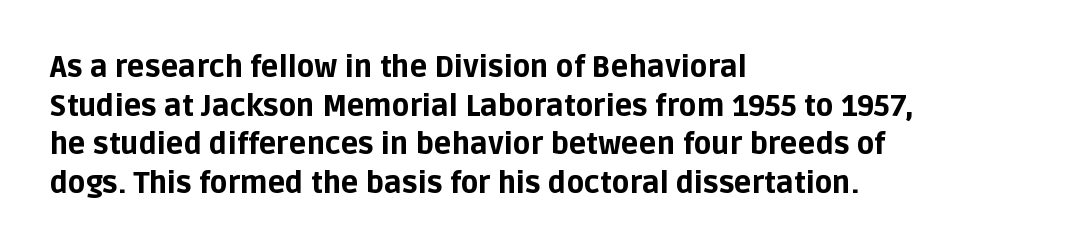
{"serif": "no", "italic": "no", "bold": "yes", "weight": "bold", "width": "normal", "stroke_contrast": "low", "x_height": "large", "monospaced": "no", "underline": "no", "align": "left", "line_spacing": "normal", "line_spacing_ratio": 1.33, "letter_spacing": "normal", "letter_spacing_em": 0.0, "glyph_px": 29}
